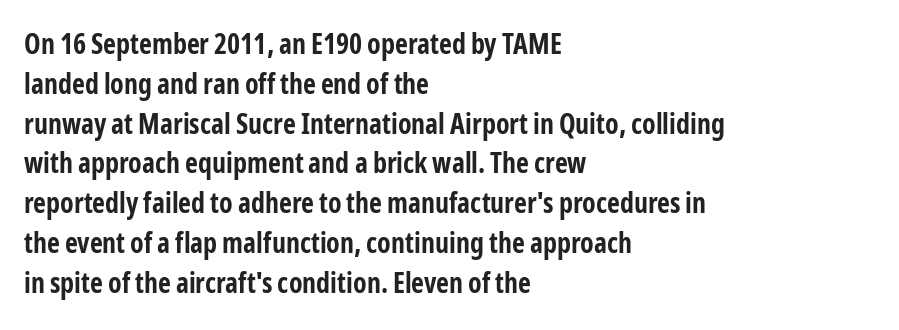
Here the designer chose a conventional face with non-uniform glyph widths. I'd describe the lettering as bold — thick and assertive. Stroke terminals: plain, sans-serif. Is there much room between lines? A standard amount, neither cramped nor airy. This sample uses plain, unmodified letter spacing. Decoration check: the copy has no underline.
